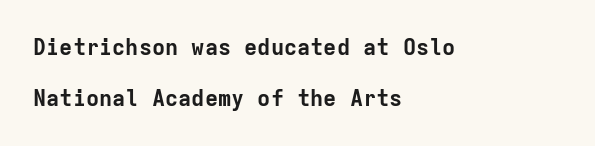
{"italic": "no", "bold": "yes", "underline": "no", "align": "left", "line_spacing": "loose", "line_spacing_ratio": 2.3, "letter_spacing": "normal", "letter_spacing_em": 0.0, "glyph_px": 22}
